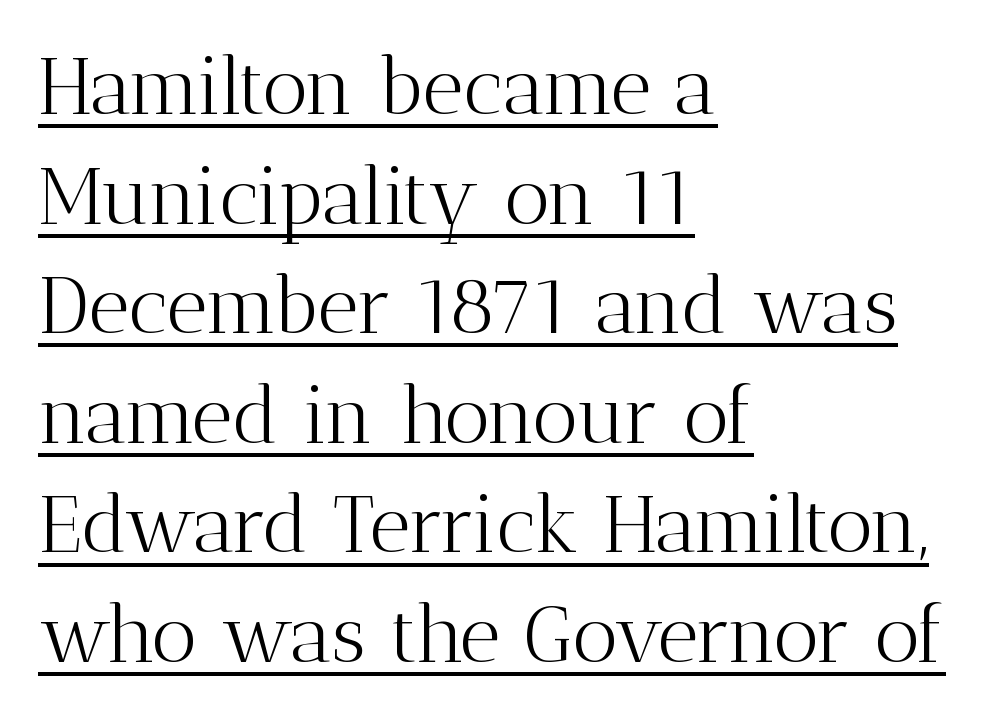
This rendering leaves character spacing at its baseline value. Stroke thickness stays within the range of a standard reading face or lighter. Small tapered or slab feet sit at the stroke ends, so this counts as serif. Notice how the stems are strictly vertical — no italics here. The rag falls on the right side of this text block.
